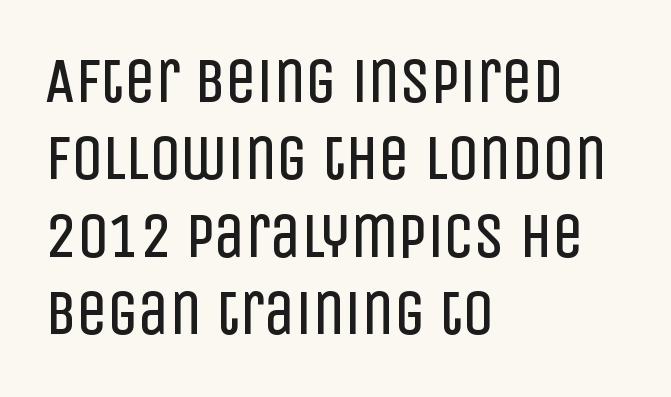
Q: Is the text bold? A: No.
Q: Is the text italic (slanted)? A: No, it is upright.
Q: Is the typeface a serif or a sans-serif typeface? A: Sans-serif.
Q: Is the text underlined? A: No.
Q: How is the paragraph aligned? A: Left-aligned.
Q: Is the spacing between letters normal or unusually wide? A: Normal.
Q: Is the spacing between lines tight, normal or loose? A: Normal.
Q: Width (condensed, normal, or wide)? A: Condensed.
Q: Stroke contrast? A: Low.
Q: x-height? A: Large.
Q: Monospaced? A: No.
